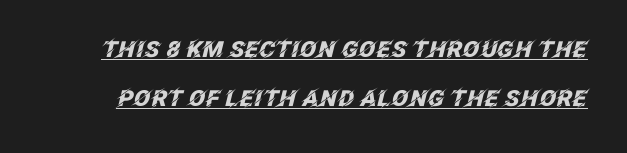
The glyphs have the mass of a bold cut. The space between consecutive lines is lavish. Looking at the ascenders, they clearly lean. Nothing unusual about the tracking: characters are spaced as the font intends. The words here are underlined.
